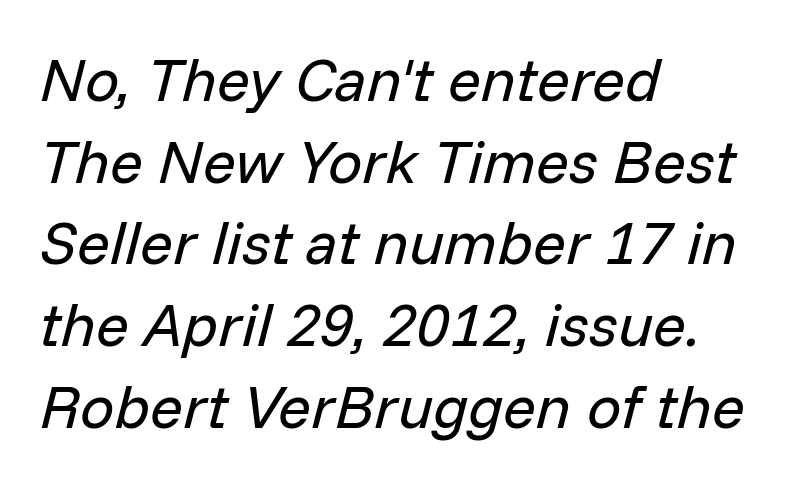
The image shows 61 px regular-weight type, italic (leaning right); set left-aligned, normal line spacing (1.34x), normal letter spacing, not underlined; low stroke contrast and a medium x-height.
